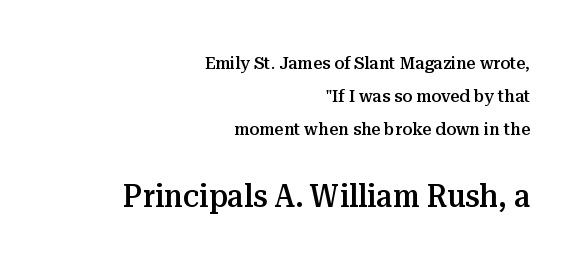
{"serif": "yes", "italic": "no", "bold": "semi", "weight": "semibold", "width": "normal", "stroke_contrast": "medium", "x_height": "medium", "monospaced": "no", "underline": "no", "align": "right", "line_spacing_ratio": 1.84, "letter_spacing": "normal", "letter_spacing_em": 0.0, "larger_block": "second", "size_ratio": 1.78, "glyph_px": 32}
